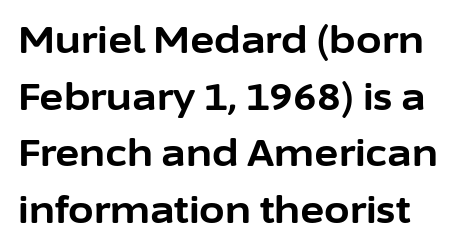
Does the lettering tilt? It doesn't — this is upright. The font family rendered here belongs to the sans-serif group. The block of text has a typical density, with ordinary space between rows. Here the designer chose a conventional face with non-uniform glyph widths. No extra tracking has been applied to these lines.
